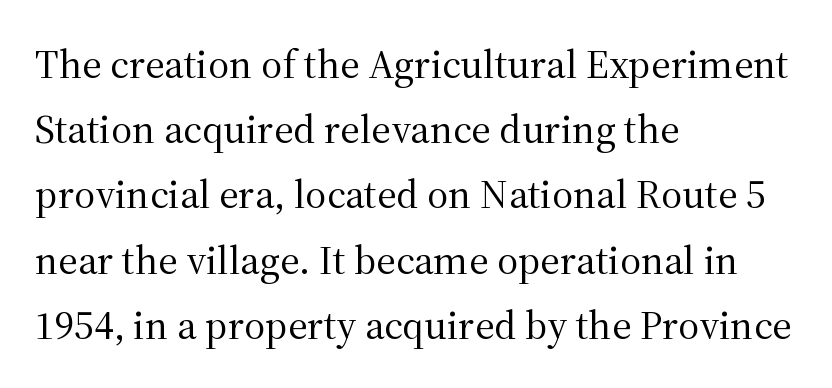
The image shows 41 px regular-weight serif type, upright; set left-aligned, normal line spacing (1.59x), normal letter spacing, not underlined; medium stroke contrast and a medium x-height.
